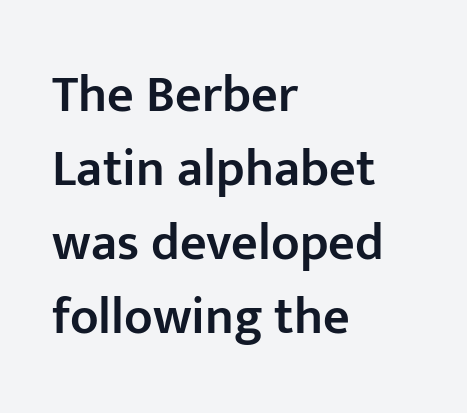
{"serif": "no", "italic": "no", "bold": "semi", "weight": "semibold", "width": "normal", "stroke_contrast": "low", "x_height": "medium", "monospaced": "no", "underline": "no", "align": "left", "line_spacing": "normal", "line_spacing_ratio": 1.42, "letter_spacing": "normal", "letter_spacing_em": 0.0, "glyph_px": 52}
